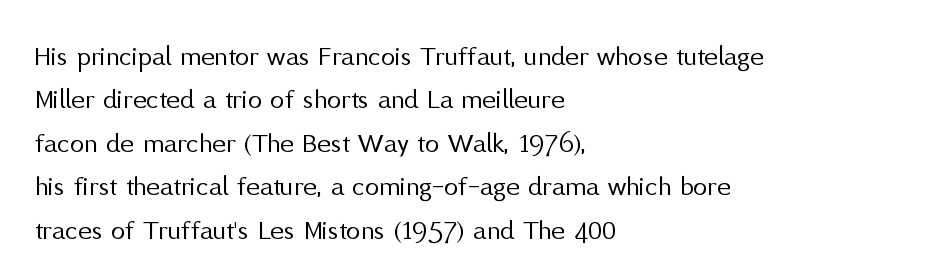
Q: Is the text bold? A: No.
Q: Is the text italic (slanted)? A: No, it is upright.
Q: Is the typeface a serif or a sans-serif typeface? A: Sans-serif.
Q: Is the text underlined? A: No.
Q: How is the paragraph aligned? A: Left-aligned.
Q: Is the spacing between letters normal or unusually wide? A: Normal.
Q: Is the spacing between lines tight, normal or loose? A: Normal.
Q: Width (condensed, normal, or wide)? A: Normal.
Q: Stroke contrast? A: Medium.
Q: x-height? A: Medium.
Q: Monospaced? A: No.
